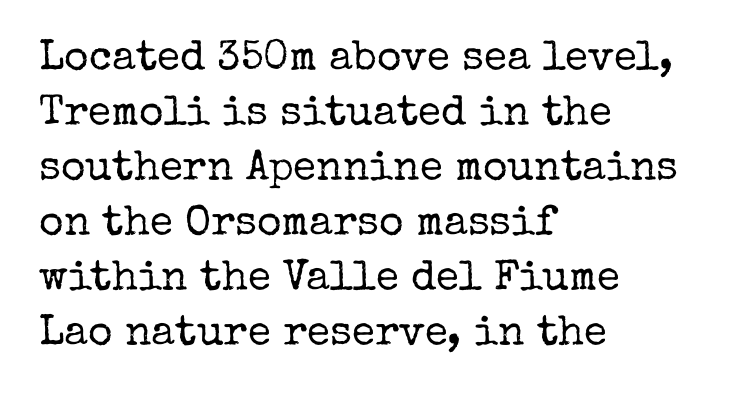
The line-height multiplier appears to be the usual default. Ink coverage per letter is moderate at most. Proportional: the letters do not fall into vertical columns. The text block is weighted toward the left margin, trailing off unevenly rightward.
